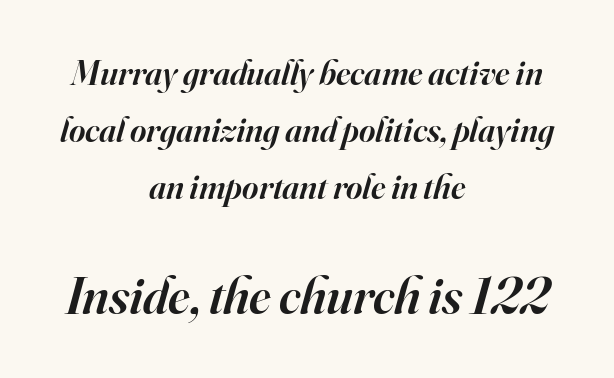
The image shows 52 px semibold serif type, italic (leaning right); set centered, normal line spacing (1.63x), normal letter spacing, not underlined; the second (bottom) block is 1.49x larger; high stroke contrast and a small x-height.
